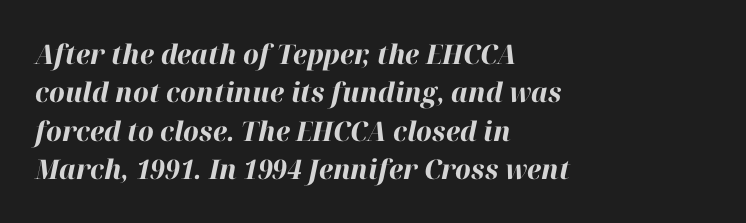
The image shows 27 px bold type, italic (leaning right); set left-aligned, normal line spacing (1.42x), normal letter spacing, not underlined.
